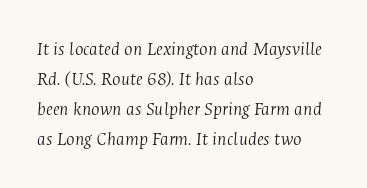
The image shows 20 px text type, italic (leaning right); set left-aligned, normal line spacing (1.5x), normal letter spacing, not underlined.
